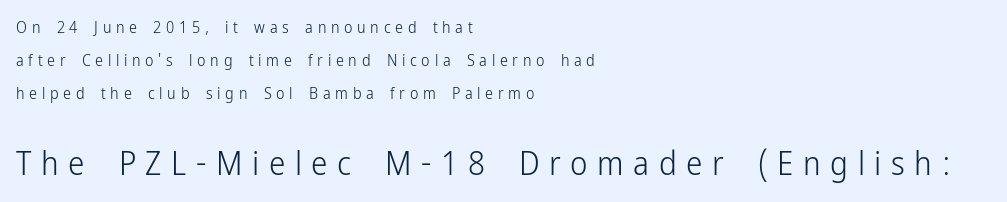
Q: Is the text bold? A: No.
Q: Is the text italic (slanted)? A: No, it is upright.
Q: Is the typeface a serif or a sans-serif typeface? A: Sans-serif.
Q: Is the text underlined? A: No.
Q: How is the paragraph aligned? A: Left-aligned.
Q: Is the spacing between letters normal or unusually wide? A: Unusually wide.
Q: Is the spacing between lines tight, normal or loose? A: Loose.
Q: Which block of text is set in a larger size, the first (top) or the second (bottom)? A: The second (bottom) one.
Q: Width (condensed, normal, or wide)? A: Condensed.
Q: Stroke contrast? A: Low.
Q: x-height? A: Medium.
Q: Monospaced? A: No.
